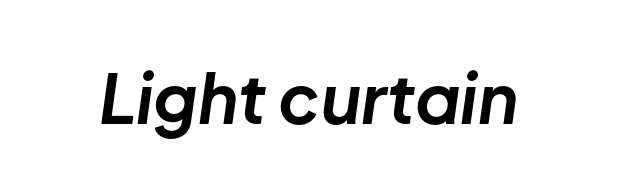
{"italic": "yes", "lean": "right", "slant_degrees": 8, "bold": "yes", "weight": "bold", "width": "normal", "stroke_contrast": "low", "x_height": "medium", "monospaced": "no", "underline": "no", "letter_spacing": "normal", "letter_spacing_em": 0.0, "glyph_px": 68}
